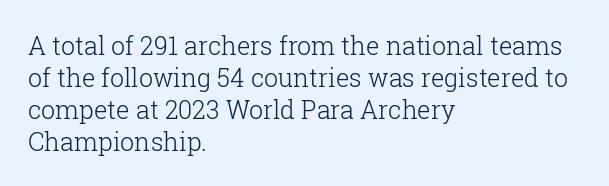
Glance below the letters and you will spot only blank space. The weight tops out at a normal text grade. Teacher's note: observe the even left margin — that is flush-left alignment. Interline gaps are of average width in this sample. In terms of posture, this sample is upright.
